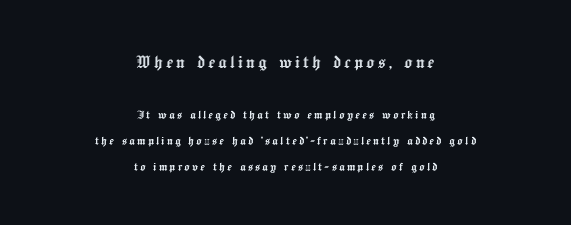
Just letters on the line, the space beneath them empty. The lines in this sample share a center point and differ in where they start and stop. A typesetter would mark this as roman, not italic. Which of the two is more prominent by size? The first, at the top.
